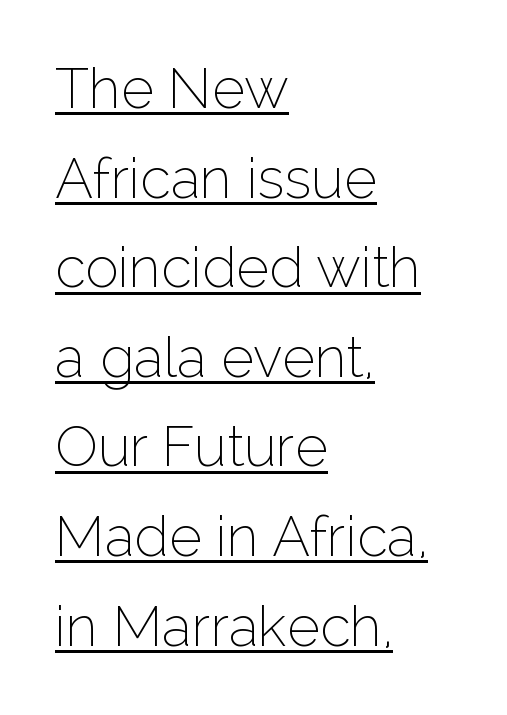
{"serif": "no", "italic": "no", "bold": "no", "weight": "thin", "width": "normal", "stroke_contrast": "low", "x_height": "medium", "monospaced": "no", "underline": "yes", "align": "left", "line_spacing": "normal", "line_spacing_ratio": 1.6, "letter_spacing": "normal", "letter_spacing_em": 0.0, "glyph_px": 56}
